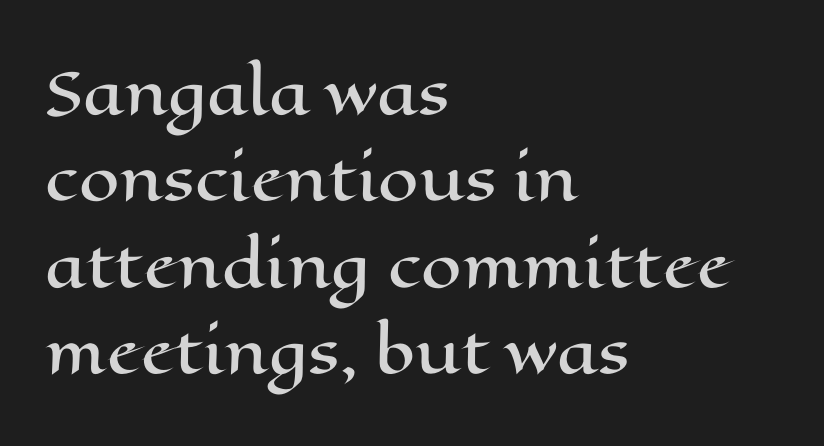
Words appear dense and cohesive because spacing is normal. Rows of type keep a routine distance in the vertical direction. Type without underlining. Italic: no, the glyphs are upright roman. Each letter keeps its own natural width here, so spacing adapts to shape.
